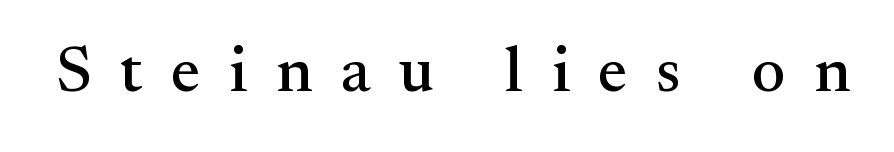
Q: Is the text italic (slanted)? A: No, it is upright.
Q: Is the typeface a serif or a sans-serif typeface? A: Serif.
Q: Is the text underlined? A: No.
Q: Is the spacing between letters normal or unusually wide? A: Unusually wide.
Q: Width (condensed, normal, or wide)? A: Normal.
Q: Stroke contrast? A: Medium.
Q: x-height? A: Small.
Q: Monospaced? A: No.
